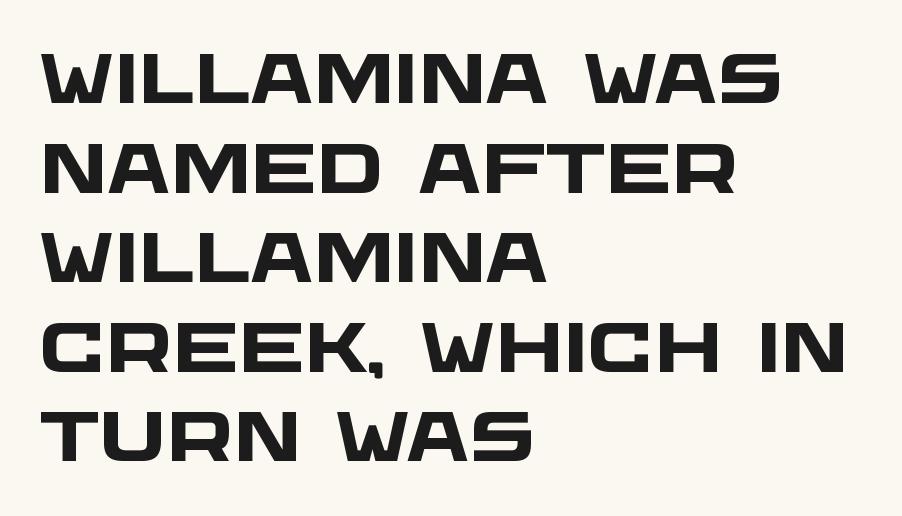
{"serif": "no", "bold": "yes", "weight": "heavy", "width": "wide", "stroke_contrast": "low", "x_height": "large", "monospaced": "no", "underline": "no", "align": "left", "line_spacing": "normal", "line_spacing_ratio": 1.28, "letter_spacing": "normal", "letter_spacing_em": 0.0, "glyph_px": 70}
